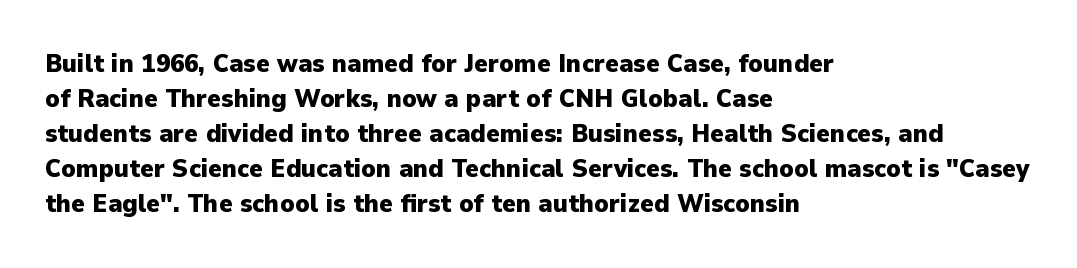
Q: Is the text bold? A: Yes.
Q: Is the text italic (slanted)? A: No, it is upright.
Q: Is the text underlined? A: No.
Q: How is the paragraph aligned? A: Left-aligned.
Q: Is the spacing between letters normal or unusually wide? A: Normal.
Q: Is the spacing between lines tight, normal or loose? A: Normal.
